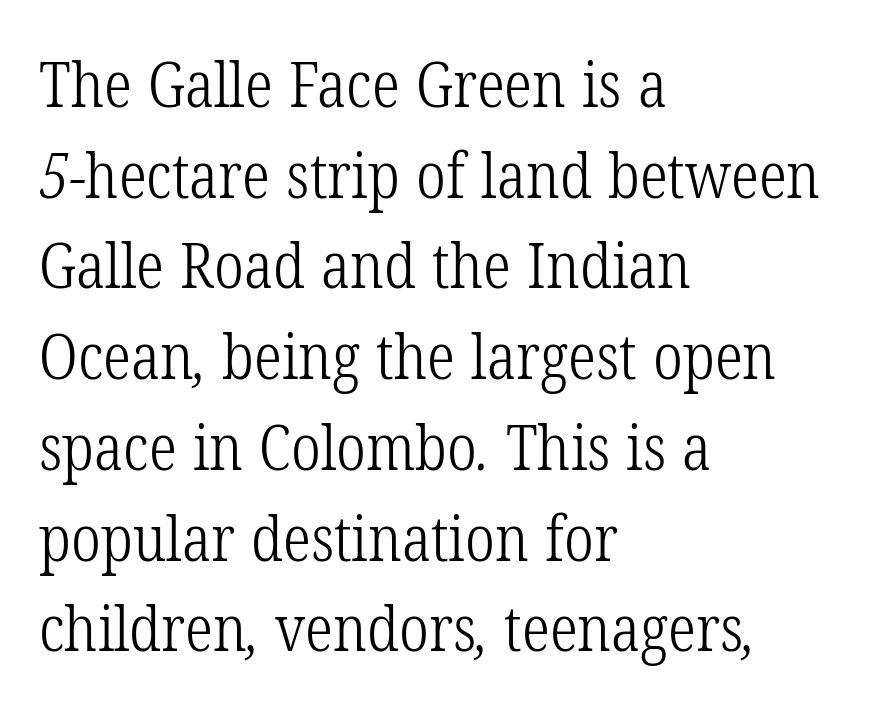
Q: Is the text bold? A: No.
Q: Is the typeface a serif or a sans-serif typeface? A: Serif.
Q: Is the text underlined? A: No.
Q: How is the paragraph aligned? A: Left-aligned.
Q: Is the spacing between letters normal or unusually wide? A: Normal.
Q: Is the spacing between lines tight, normal or loose? A: Normal.
Q: Width (condensed, normal, or wide)? A: Condensed.
Q: Stroke contrast? A: Low.
Q: x-height? A: Medium.
Q: Monospaced? A: No.
